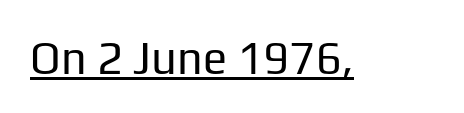
{"serif": "no", "italic": "no", "bold": "no", "weight": "regular", "width": "normal", "stroke_contrast": "low", "x_height": "medium", "monospaced": "no", "underline": "yes", "letter_spacing": "normal", "letter_spacing_em": 0.0, "glyph_px": 45}
